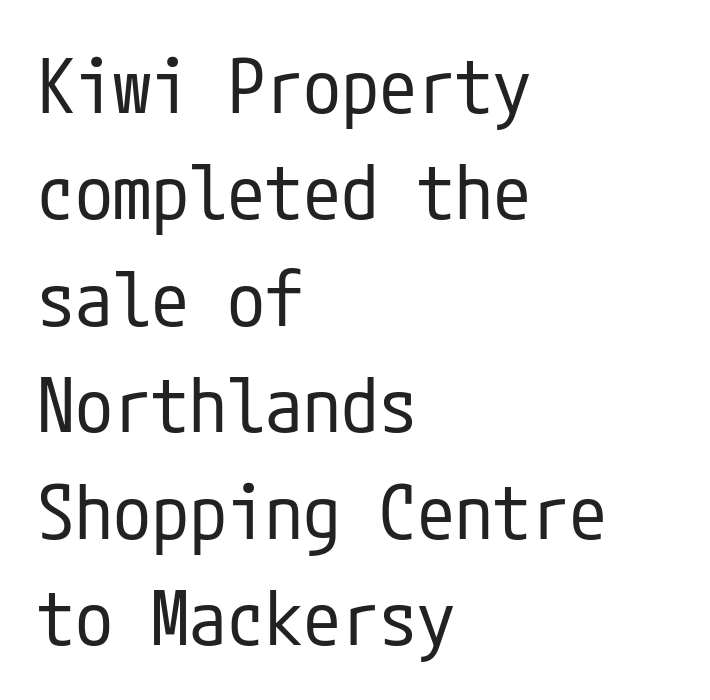
Q: Is the text bold? A: No.
Q: Is the text italic (slanted)? A: No, it is upright.
Q: Is the typeface a serif or a sans-serif typeface? A: Sans-serif.
Q: Is the text underlined? A: No.
Q: How is the paragraph aligned? A: Left-aligned.
Q: Is the spacing between letters normal or unusually wide? A: Normal.
Q: Is the spacing between lines tight, normal or loose? A: Normal.
Q: Width (condensed, normal, or wide)? A: Condensed.
Q: Stroke contrast? A: Low.
Q: x-height? A: Medium.
